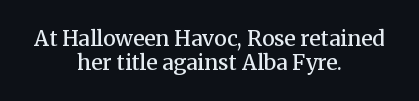
Stroke thickness is moderately raised; the sample reads as semibold. This rendering features lettering with no underline. This sample is center-justified, so both line endings float freely. Regarding leading, the lines here are crowded together. The lettering stays uniformly vertical, giving the passage a roman look. The line texture is even and compact thanks to regular tracking.
